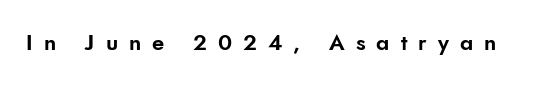
This sample uses expanded letter spacing, leaving extra air between glyphs. Does the lettering tilt? It doesn't — this is upright. The space directly below the letters is spotless.
